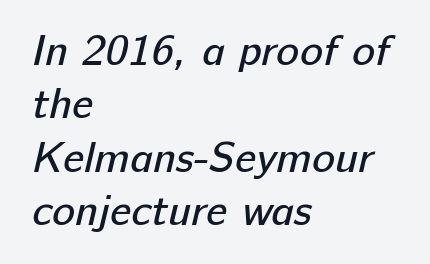
Q: Is the text bold? A: No.
Q: Is the typeface a serif or a sans-serif typeface? A: Sans-serif.
Q: Is the text underlined? A: No.
Q: How is the paragraph aligned? A: Left-aligned.
Q: Is the spacing between letters normal or unusually wide? A: Normal.
Q: Width (condensed, normal, or wide)? A: Normal.
Q: Stroke contrast? A: Low.
Q: x-height? A: Medium.
Q: Monospaced? A: No.
